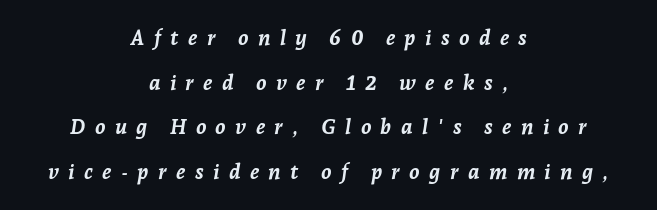
{"italic": "yes", "lean": "right", "slant_degrees": 7, "bold": "yes", "underline": "no", "align": "center", "line_spacing": "loose", "line_spacing_ratio": 2.13, "letter_spacing": "wide", "letter_spacing_em": 0.44, "glyph_px": 21}
